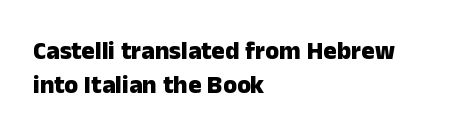
{"italic": "no", "bold": "yes", "underline": "no", "align": "left", "line_spacing": "normal", "line_spacing_ratio": 1.38, "letter_spacing": "normal", "letter_spacing_em": 0.0, "glyph_px": 25}
